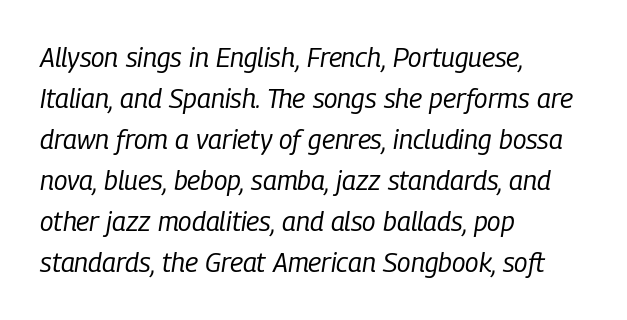
The area under the type is left untouched. Heft: none added — not bold. Interline gaps are of average width in this sample. The letters are slanted; this is an italic face. The horizontal fit of the characters is conventional and even.
